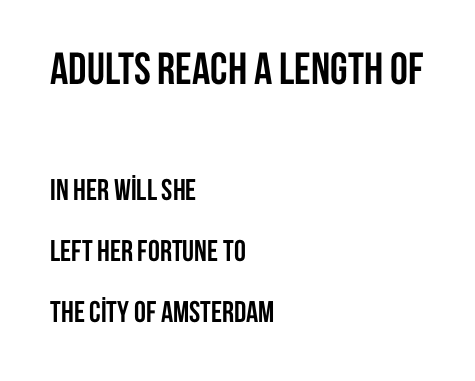
{"serif": "no", "italic": "no", "bold": "yes", "weight": "semibold", "width": "condensed", "stroke_contrast": "low", "x_height": "large", "monospaced": "no", "underline": "no", "align": "left", "line_spacing": "loose", "line_spacing_ratio": 2.03, "letter_spacing": "normal", "letter_spacing_em": 0.0, "larger_block": "first", "size_ratio": 1.5, "glyph_px": 45}
